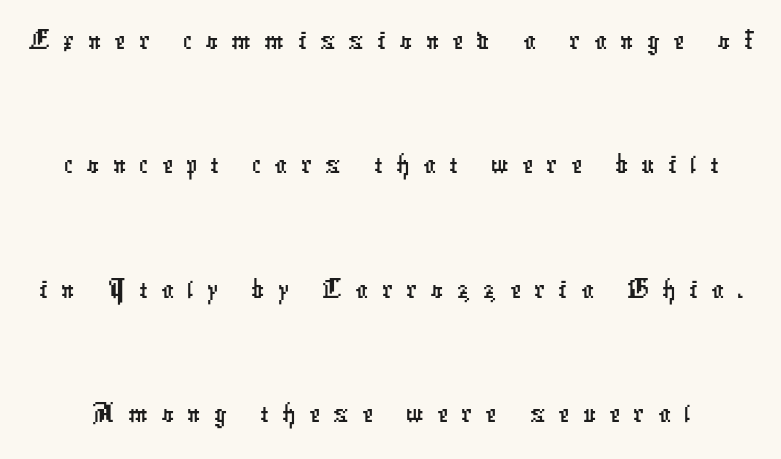
The image shows 61 px condensed sans-serif type; set loose line spacing (2.04x), unusually wide letter spacing (+0.22 em), not underlined; low stroke contrast and a medium x-height.
